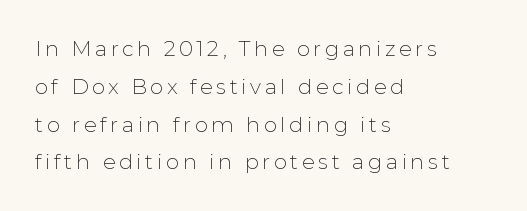
The image shows 21 px text type, upright; set left-aligned, line spacing 1.8x, not underlined.
